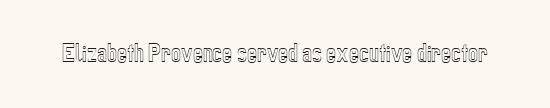
{"italic": "no", "underline": "no", "letter_spacing": "normal", "letter_spacing_em": 0.0, "glyph_px": 21}
